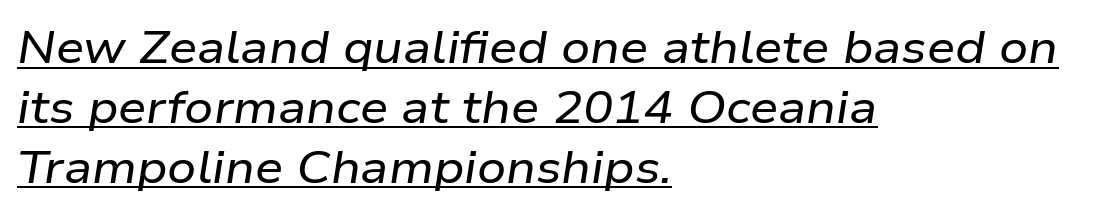
The image shows 45 px wide type, italic (leaning right); set left-aligned, normal line spacing (1.33x), normal letter spacing, underlined; low stroke contrast and a medium x-height.
